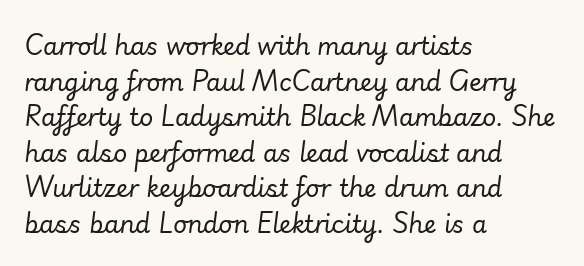
Q: Is the text bold? A: No.
Q: Is the text italic (slanted)? A: Yes, it leans right by about 7 degrees.
Q: Is the text underlined? A: No.
Q: How is the paragraph aligned? A: Left-aligned.
Q: Is the spacing between letters normal or unusually wide? A: Normal.
Q: Is the spacing between lines tight, normal or loose? A: Normal.
